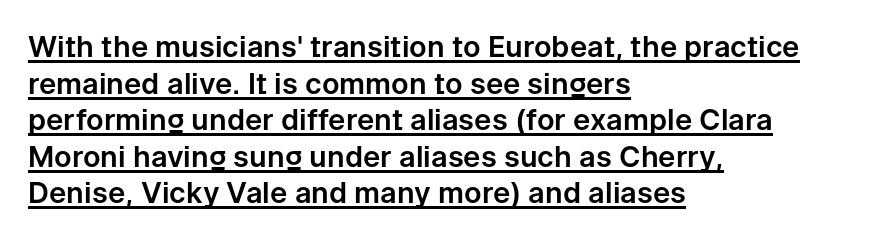
The image shows 29 px sans-serif type, upright; set left-aligned, normal line spacing (1.26x), normal letter spacing, underlined; low stroke contrast and a medium x-height.
